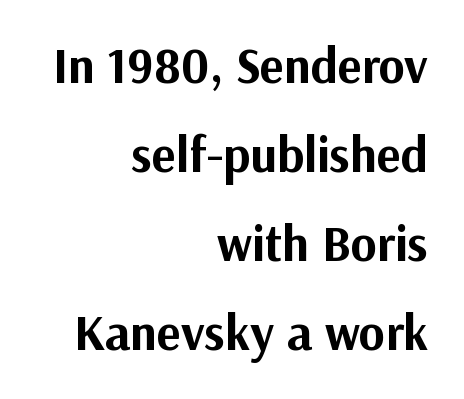
Short and long lines alike share a common ending point at right. Character widths vary here, with narrow letters taking less room than wide ones. Tracking value appears to be zero — textbook default spacing. Nope, not italic — everything's standing straight. The gap between lines stays unmarked.
